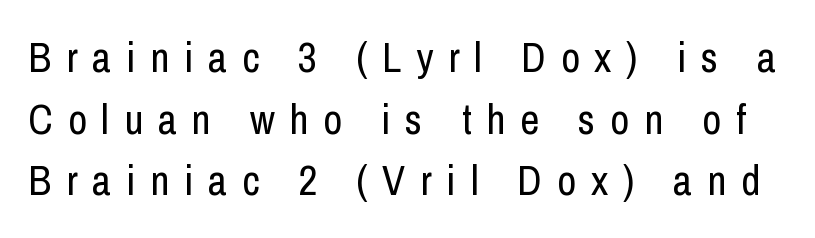
The image shows 42 px regular-weight, condensed sans-serif type, upright; set normal line spacing (1.47x), unusually wide letter spacing (+0.35 em), not underlined; low stroke contrast and a medium x-height.
